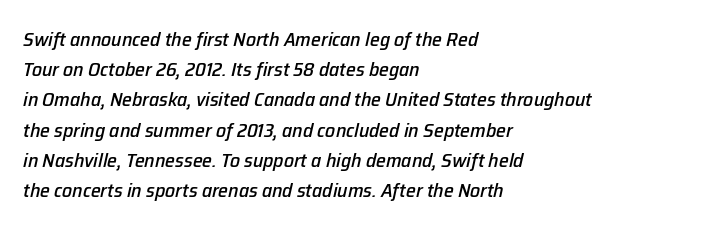
{"italic": "yes", "lean": "right", "slant_degrees": 12, "underline": "no", "align": "left", "line_spacing": "normal", "line_spacing_ratio": 1.51, "letter_spacing": "normal", "letter_spacing_em": 0.0, "glyph_px": 20}
